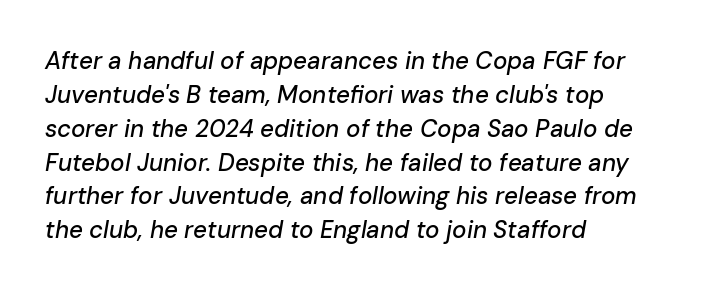
Q: Is the text italic (slanted)? A: Yes, it leans right by about 10 degrees.
Q: Is the text underlined? A: No.
Q: How is the paragraph aligned? A: Left-aligned.
Q: Is the spacing between letters normal or unusually wide? A: Normal.
Q: Is the spacing between lines tight, normal or loose? A: Normal.
